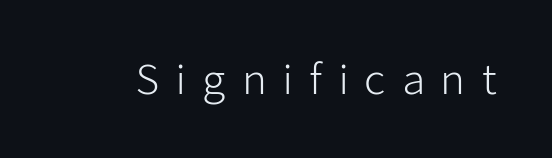
The image shows 41 px light sans-serif type, upright; set unusually wide letter spacing (+0.37 em), not underlined; low stroke contrast and a medium x-height.
